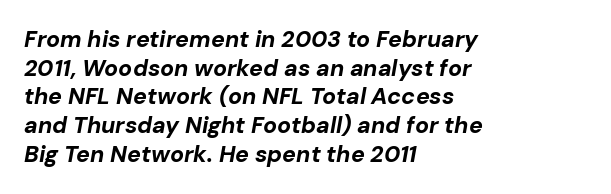
{"italic": "yes", "lean": "right", "slant_degrees": 10, "bold": "yes", "underline": "no", "align": "left", "line_spacing": "normal", "line_spacing_ratio": 1.25, "letter_spacing": "normal", "letter_spacing_em": 0.0, "glyph_px": 23}
